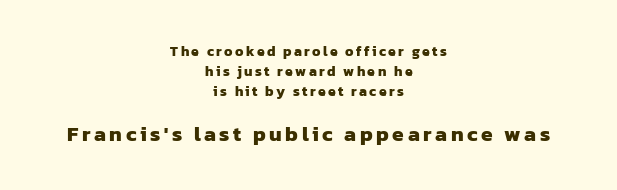
Q: Is the text bold? A: Yes.
Q: Is the text underlined? A: No.
Q: How is the paragraph aligned? A: Centered.
Q: Is the spacing between lines tight, normal or loose? A: Normal.
Q: Which block of text is set in a larger size, the first (top) or the second (bottom)? A: The second (bottom) one.
